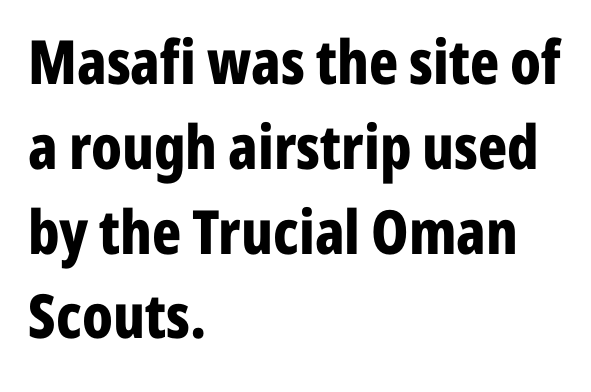
Lines of text with bare space underneath. This is the regular roman posture of the typeface. These lines are rendered in a variable-pitch font. The horizontal fit of the characters is conventional and even. Horizontal bands of white between lines are of average thickness.
